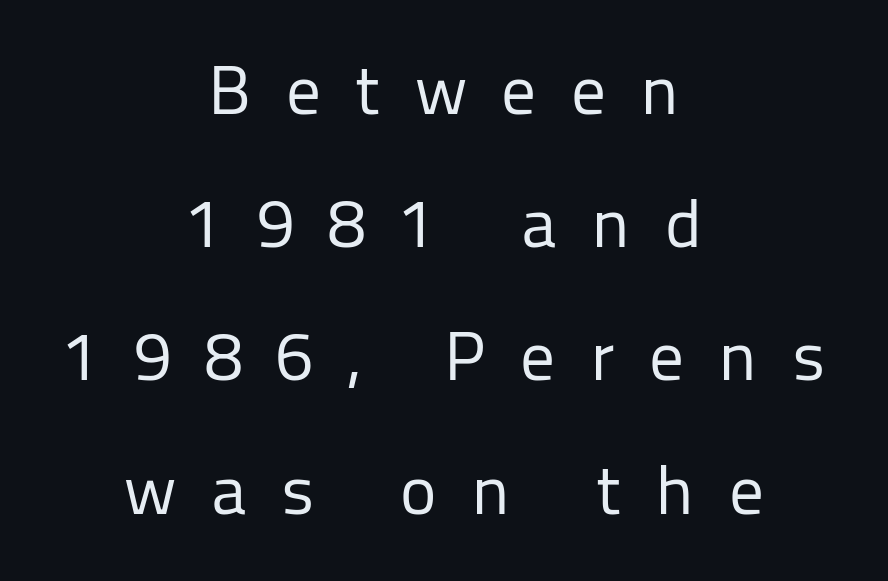
{"serif": "no", "italic": "no", "bold": "no", "weight": "regular", "width": "normal", "stroke_contrast": "low", "x_height": "medium", "monospaced": "no", "underline": "no", "align": "center", "line_spacing": "loose", "line_spacing_ratio": 1.93, "letter_spacing": "wide", "letter_spacing_em": 0.5, "glyph_px": 69}
